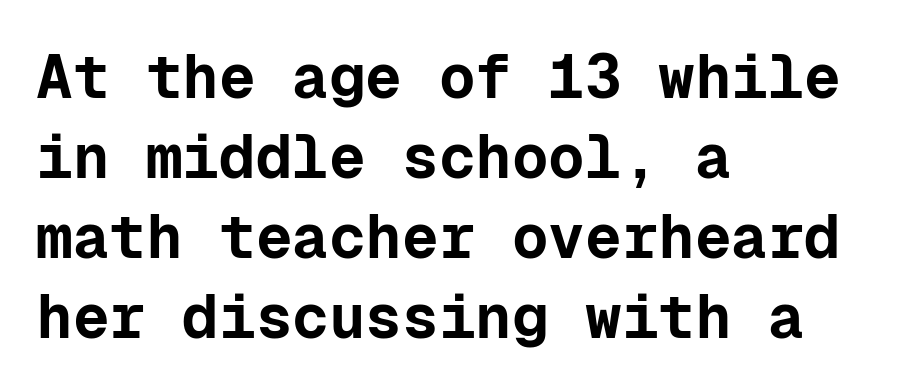
The image shows 61 px bold sans-serif type, upright, monospaced; set left-aligned, normal line spacing (1.31x), normal letter spacing, not underlined; low stroke contrast and a medium x-height.
